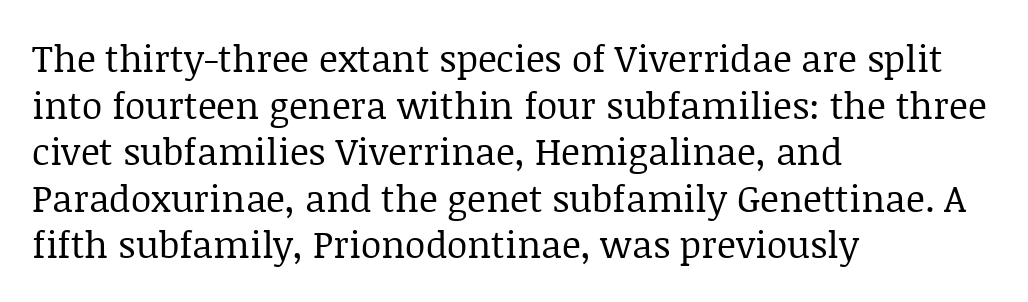
Q: Is the text bold? A: No.
Q: Is the text italic (slanted)? A: No, it is upright.
Q: Is the typeface a serif or a sans-serif typeface? A: Serif.
Q: Is the text underlined? A: No.
Q: How is the paragraph aligned? A: Left-aligned.
Q: Is the spacing between letters normal or unusually wide? A: Normal.
Q: Is the spacing between lines tight, normal or loose? A: Normal.
Q: Width (condensed, normal, or wide)? A: Normal.
Q: Stroke contrast? A: Low.
Q: x-height? A: Large.
Q: Monospaced? A: No.
